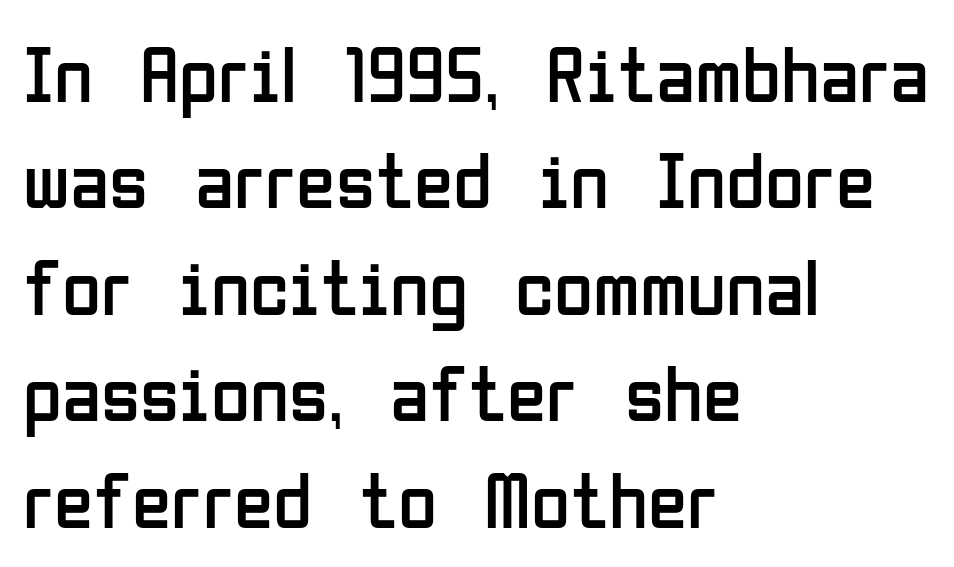
The image shows 80 px regular-weight, condensed sans-serif type, upright; set left-aligned, normal line spacing (1.33x), normal letter spacing, not underlined; low stroke contrast and a medium x-height.
